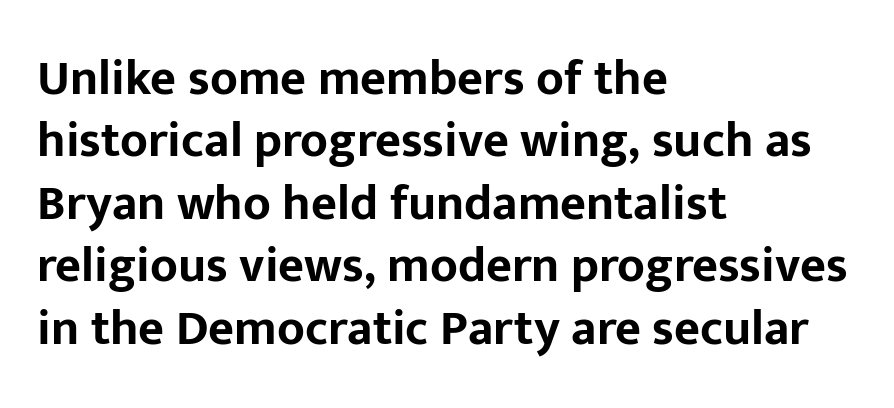
The image shows 50 px bold sans-serif type, upright; set left-aligned, normal line spacing (1.25x), normal letter spacing, not underlined; low stroke contrast and a medium x-height.
